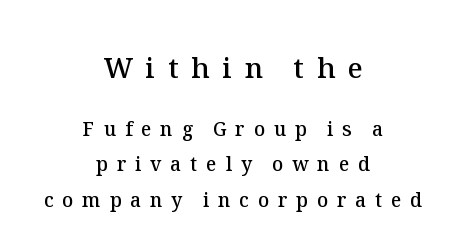
The image shows 28 px semibold type, upright; set centered, line spacing 1.87x, unusually wide letter spacing (+0.47 em), not underlined; the first (top) block is 1.47x larger; medium stroke contrast and a medium x-height.
